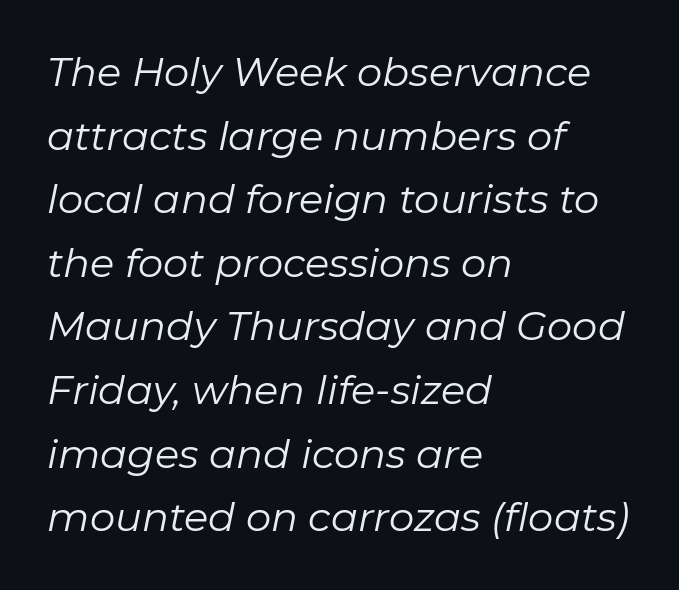
Caption: standard tracking, unaltered. Proportional: the letters do not fall into vertical columns. Every row of glyphs begins at an identical x-position on the left. Does the lettering tilt? It does — this is italic.
